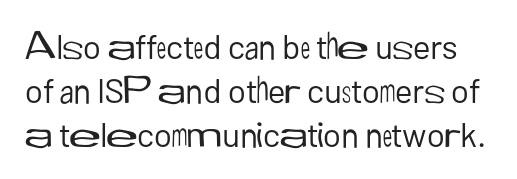
{"serif": "no", "italic": "no", "bold": "no", "weight": "regular", "width": "normal", "stroke_contrast": "low", "x_height": "medium", "monospaced": "no", "underline": "no", "line_spacing": "normal", "line_spacing_ratio": 1.29, "letter_spacing": "normal", "letter_spacing_em": 0.0, "glyph_px": 34}
